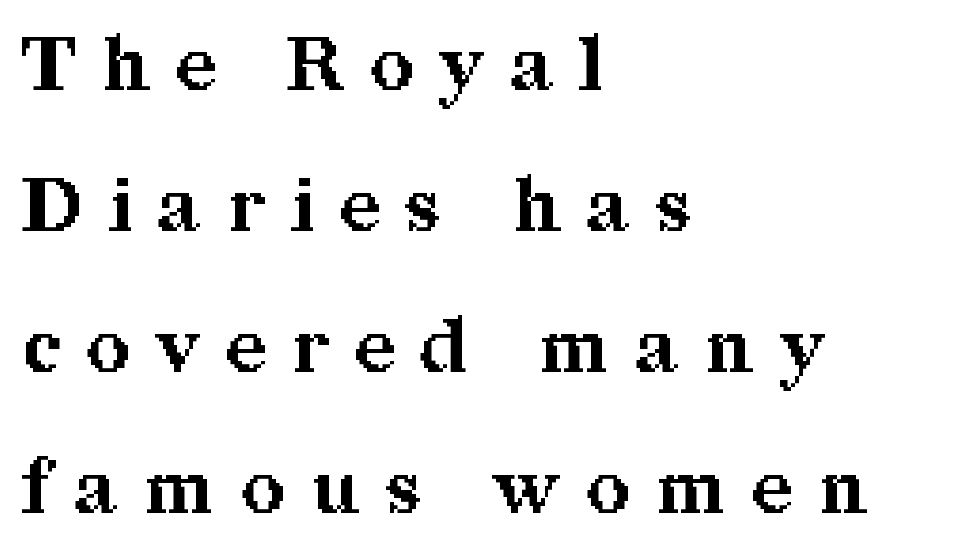
The image shows 75 px bold serif type, upright; set left-aligned, line spacing 1.88x, unusually wide letter spacing (+0.36 em), not underlined; medium stroke contrast and a medium x-height.
